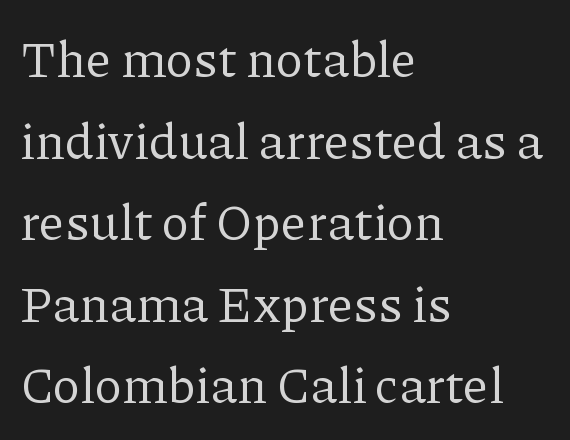
When letters stand straight like this, we call the style roman or upright. The face looks like a standard text weight, possibly lighter. This sample is left-justified, so line endings fall wherever the words run out. This sample has the flowing, uneven cadence of proportional lettering.
